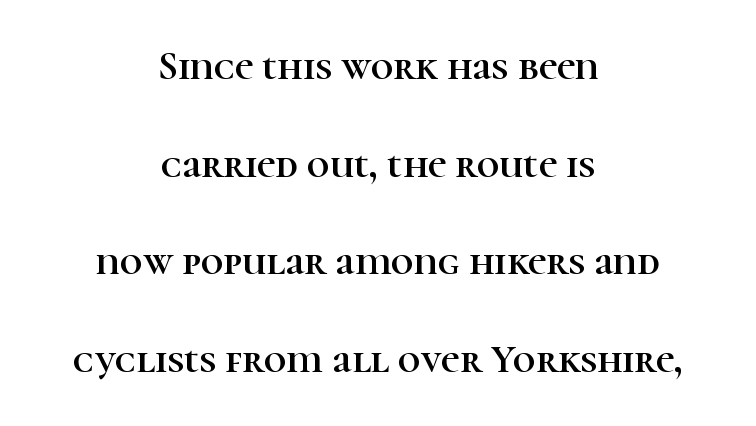
{"serif": "yes", "italic": "no", "width": "normal", "stroke_contrast": "high", "x_height": "medium", "monospaced": "no", "underline": "no", "align": "center", "line_spacing": "loose", "line_spacing_ratio": 2.44, "letter_spacing": "normal", "letter_spacing_em": 0.0, "glyph_px": 40}
